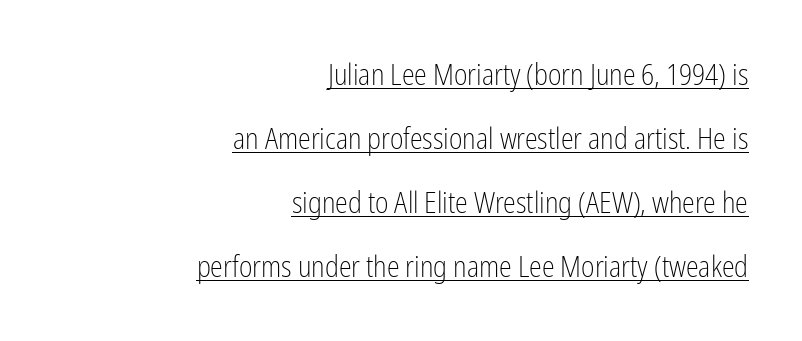
{"serif": "no", "italic": "no", "bold": "no", "weight": "light", "width": "condensed", "stroke_contrast": "low", "x_height": "medium", "monospaced": "no", "underline": "yes", "align": "right", "line_spacing": "loose", "line_spacing_ratio": 2.21, "letter_spacing": "normal", "letter_spacing_em": 0.0, "glyph_px": 29}
